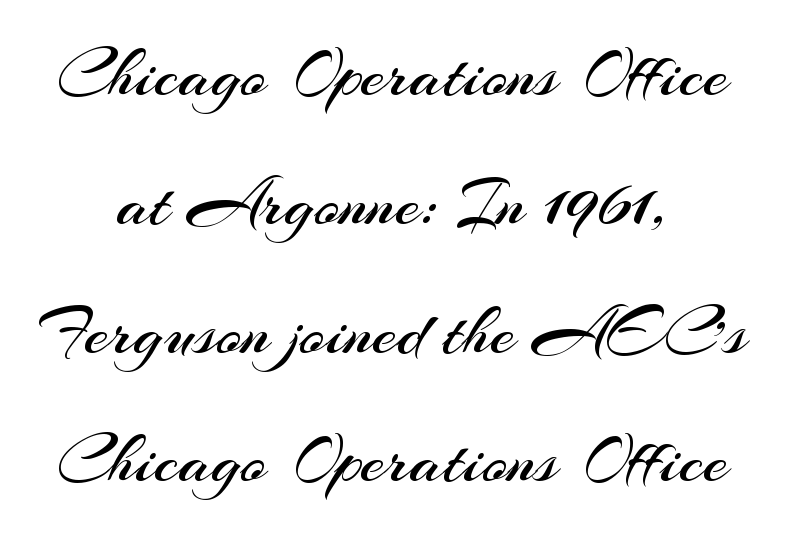
A student would call this center alignment; a typographer would say set centered. Nobody drew a line under any word here. No chunkiness to these letters — they're not bold. The characters display no serif detailing; their extremities are plain. How are the letters spaced? Ordinarily, with no added tracking.
